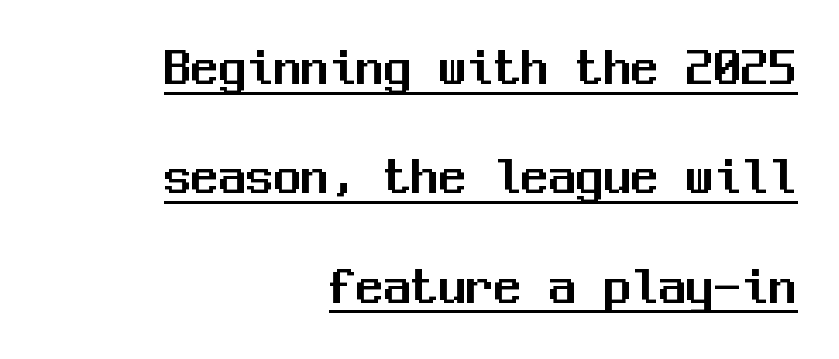
Q: Is the text italic (slanted)? A: No, it is upright.
Q: Is the typeface a serif or a sans-serif typeface? A: Sans-serif.
Q: Is the text underlined? A: Yes.
Q: How is the paragraph aligned? A: Right-aligned.
Q: Is the spacing between letters normal or unusually wide? A: Normal.
Q: Is the spacing between lines tight, normal or loose? A: Loose.
Q: Width (condensed, normal, or wide)? A: Normal.
Q: Stroke contrast? A: Medium.
Q: x-height? A: Medium.
Q: Monospaced? A: Yes.
